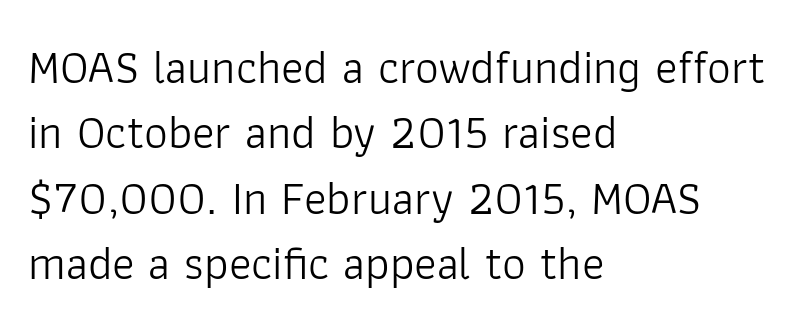
No word sits above an underline. The letters advance in unequal steps, a hallmark of proportional type. You can tell it's not italic because the verticals are truly vertical. No extra ink here — the face is not bold. Short and long lines alike share a common starting point at left. Leading: standard.
